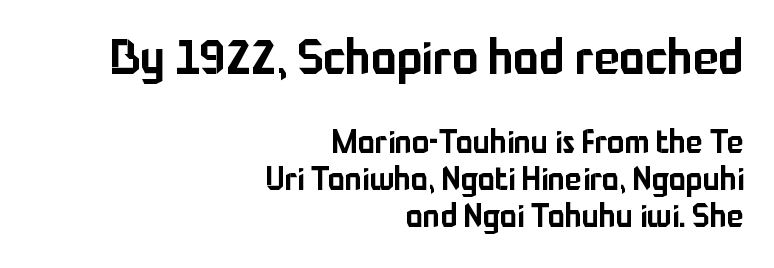
Is this a sans? Yes — the strokes have no serifs. Quick note: underline off. Right-aligned paragraph, ragged on the left. Each letter keeps its own natural width here, so spacing adapts to shape. Large over small — that's the arrangement of the two blocks here. This is roman type, the default non-slanted kind.
